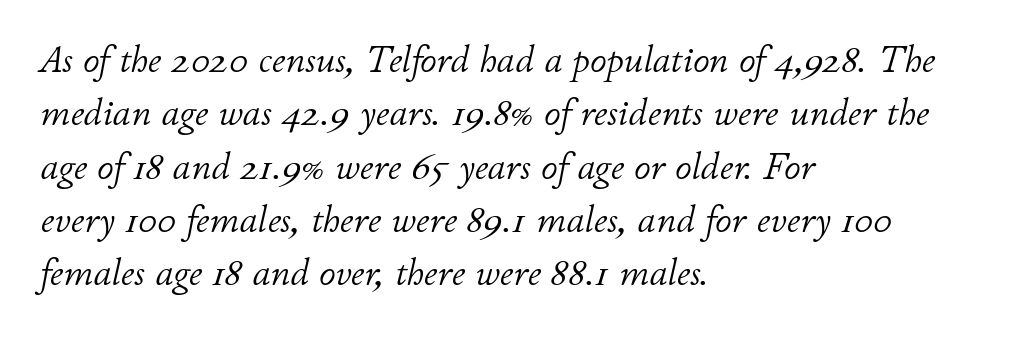
{"italic": "yes", "lean": "right", "slant_degrees": 11, "bold": "no", "weight": "light", "width": "normal", "stroke_contrast": "low", "x_height": "small", "monospaced": "no", "underline": "no", "align": "left", "line_spacing": "normal", "line_spacing_ratio": 1.44, "letter_spacing": "normal", "letter_spacing_em": 0.0, "glyph_px": 37}
